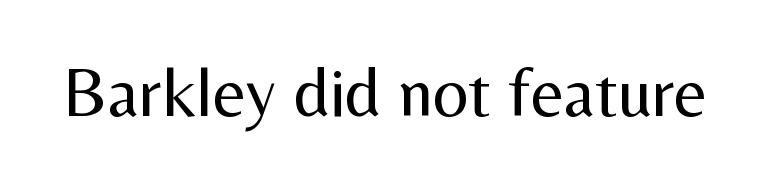
The image shows 70 px regular-weight sans-serif type, upright; set normal letter spacing, not underlined; medium stroke contrast and a medium x-height.
